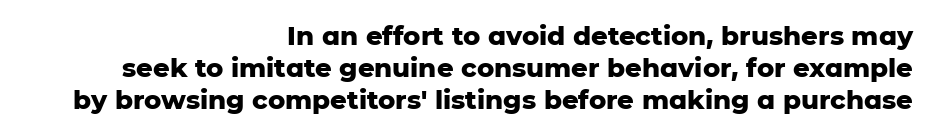
Q: Is the text bold? A: Yes.
Q: Is the text italic (slanted)? A: No, it is upright.
Q: Is the text underlined? A: No.
Q: How is the paragraph aligned? A: Right-aligned.
Q: Is the spacing between letters normal or unusually wide? A: Normal.
